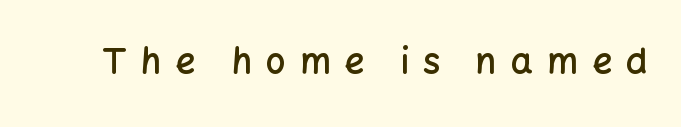
Q: Is the text bold? A: Semi-bold.
Q: Is the text italic (slanted)? A: No, it is upright.
Q: Is the typeface a serif or a sans-serif typeface? A: Sans-serif.
Q: Is the text underlined? A: No.
Q: Is the spacing between letters normal or unusually wide? A: Unusually wide.
Q: Width (condensed, normal, or wide)? A: Normal.
Q: Stroke contrast? A: Low.
Q: x-height? A: Medium.
Q: Monospaced? A: No.
